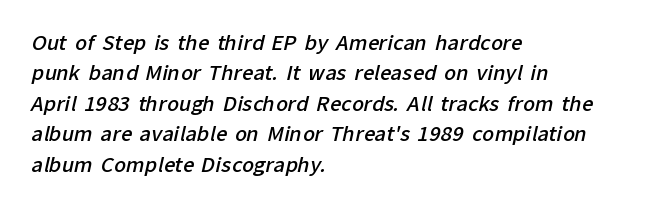
{"bold": "semi", "underline": "no", "align": "left", "line_spacing": "normal", "line_spacing_ratio": 1.52, "letter_spacing": "normal", "letter_spacing_em": 0.0, "glyph_px": 20}
